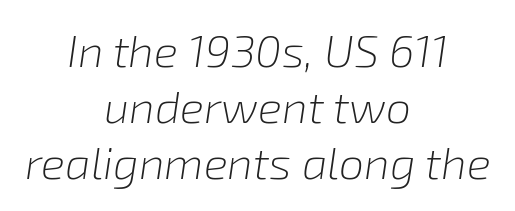
{"italic": "yes", "lean": "right", "slant_degrees": 8, "bold": "no", "weight": "light", "width": "normal", "stroke_contrast": "low", "x_height": "medium", "monospaced": "no", "underline": "no", "align": "center", "line_spacing_ratio": 1.24, "letter_spacing": "normal", "letter_spacing_em": 0.0, "glyph_px": 45}
